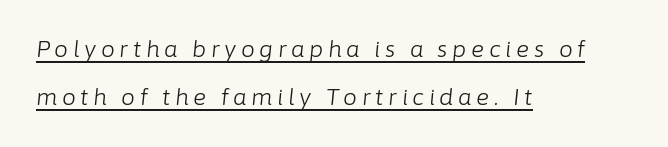
Compared with typical paragraphs, the rows here are farther apart. These glyphs show unthickened strokes, regular width or finer. The glyphs are accompanied by a horizontal stroke just below them. The face used here has a pronounced slope to its letters. The lines are quadded left.
